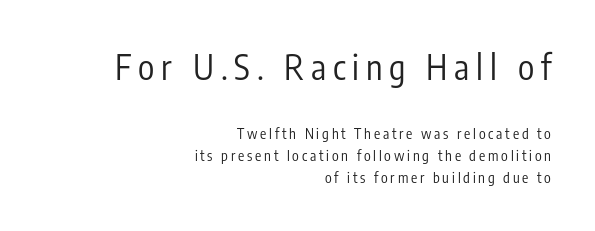
The image shows 34 px regular-weight, condensed sans-serif type, upright; set right-aligned, normal line spacing (1.56x), unusually wide letter spacing (+0.2 em), not underlined; the first (top) block is 2.43x larger; low stroke contrast and a medium x-height.
